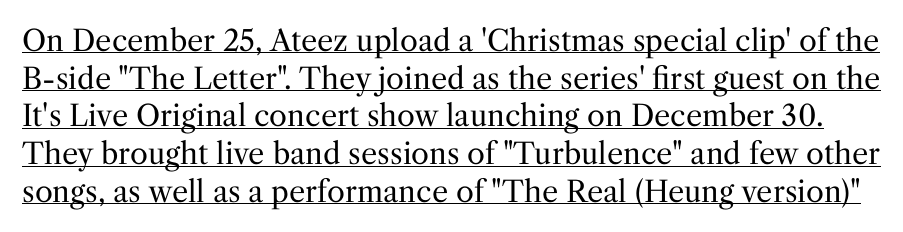
The lines sit at an ordinary, default distance from one another. Words appear dense and cohesive because spacing is normal. The text was rendered using a seriffed face with decorative stroke endings. Upright lettering throughout.
